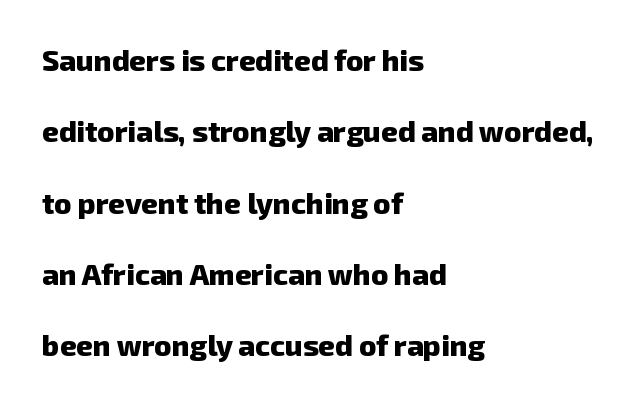
Leading: increased. Proportional: the letters do not fall into vertical columns. Compared with typical body copy, the letter spacing here is the same. Students, this is bold: see how much ink each stroke carries. The characters display no serif detailing; their extremities are plain. Leftover space on each line is placed entirely after the last word.
